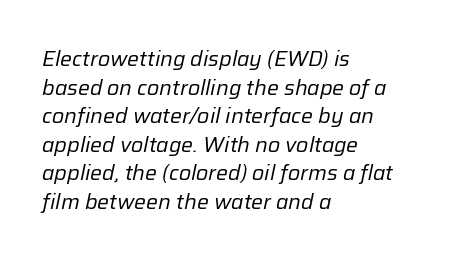
Q: Is the text bold? A: No.
Q: Is the text italic (slanted)? A: Yes, it leans right by about 12 degrees.
Q: Is the text underlined? A: No.
Q: How is the paragraph aligned? A: Left-aligned.
Q: Is the spacing between letters normal or unusually wide? A: Normal.
Q: Is the spacing between lines tight, normal or loose? A: Normal.
